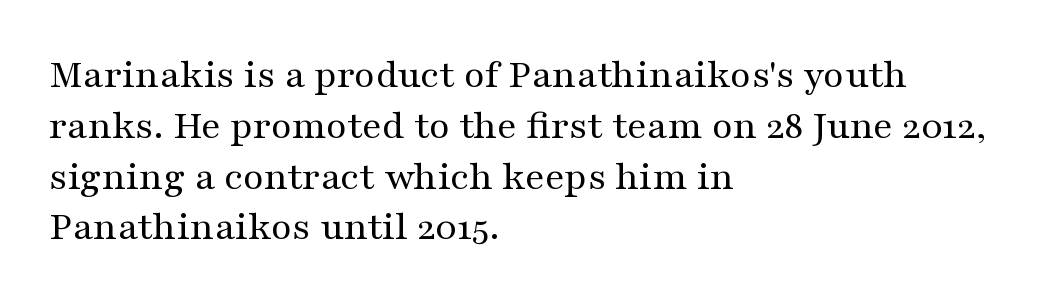
{"serif": "yes", "italic": "no", "bold": "no", "weight": "regular", "width": "wide", "stroke_contrast": "medium", "x_height": "medium", "monospaced": "no", "underline": "no", "align": "left", "line_spacing_ratio": 1.21, "letter_spacing": "normal", "letter_spacing_em": 0.0, "glyph_px": 42}
